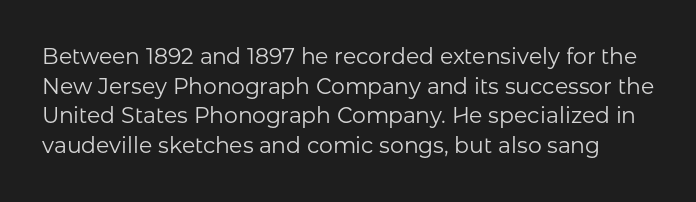
Does extra space separate the letters? No, they use regular spacing. A normal amount of white space separates one row of letters from the next. Stems and bowls with no extra thickness — not bold. Underline: absent.
